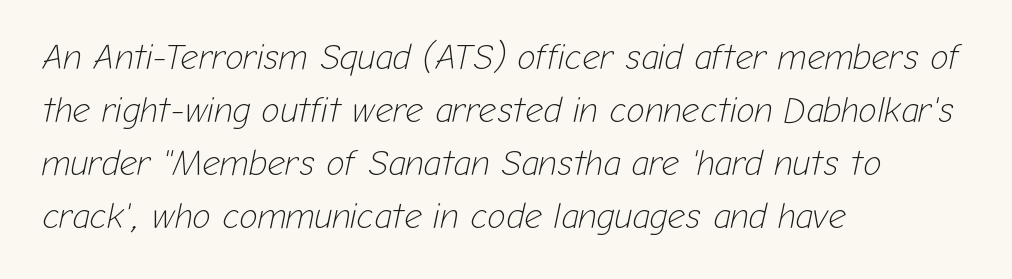
{"italic": "yes", "lean": "right", "slant_degrees": 12, "bold": "no", "weight": "light", "width": "normal", "stroke_contrast": "low", "x_height": "medium", "monospaced": "no", "underline": "no", "align": "left", "line_spacing": "normal", "line_spacing_ratio": 1.51, "letter_spacing": "normal", "letter_spacing_em": 0.0, "glyph_px": 35}
